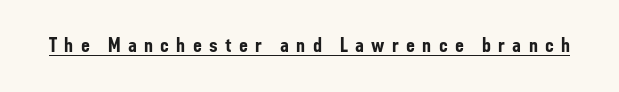
Q: Is the text bold? A: Yes.
Q: Is the text italic (slanted)? A: No, it is upright.
Q: Is the text underlined? A: Yes.
Q: Is the spacing between letters normal or unusually wide? A: Unusually wide.
